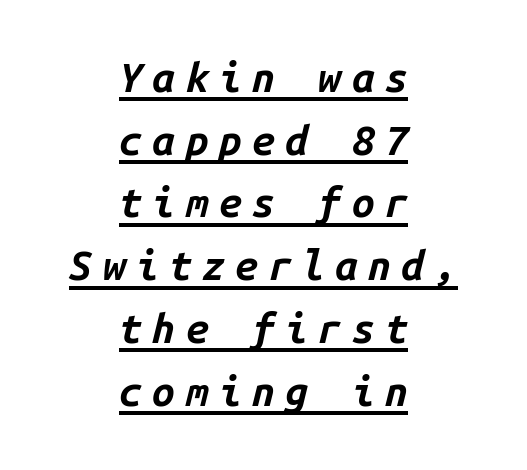
Q: Is the text bold? A: Yes.
Q: Is the text italic (slanted)? A: Yes, it leans right by about 14 degrees.
Q: Is the text underlined? A: Yes.
Q: How is the paragraph aligned? A: Centered.
Q: Is the spacing between letters normal or unusually wide? A: Unusually wide.
Q: Is the spacing between lines tight, normal or loose? A: Normal.
Q: Width (condensed, normal, or wide)? A: Normal.
Q: Stroke contrast? A: Low.
Q: x-height? A: Medium.
Q: Monospaced? A: Yes.
